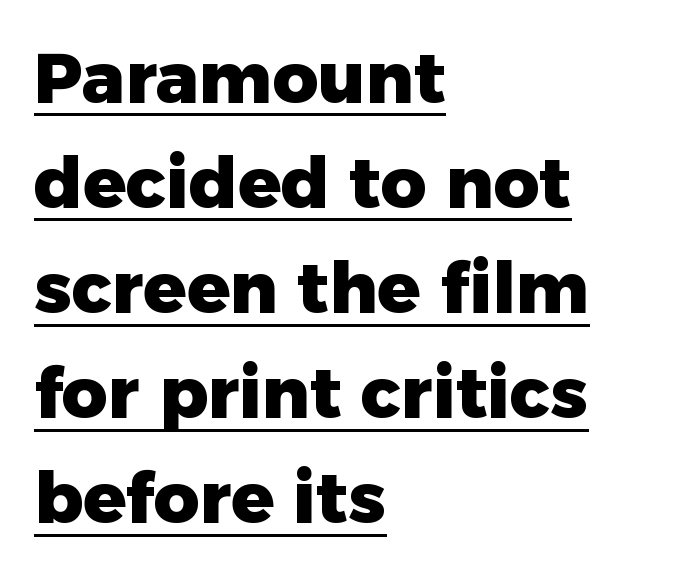
{"serif": "no", "italic": "no", "bold": "yes", "weight": "heavy", "width": "normal", "stroke_contrast": "low", "x_height": "medium", "monospaced": "no", "underline": "yes", "align": "left", "line_spacing": "normal", "line_spacing_ratio": 1.48, "letter_spacing": "normal", "letter_spacing_em": 0.0, "glyph_px": 71}
